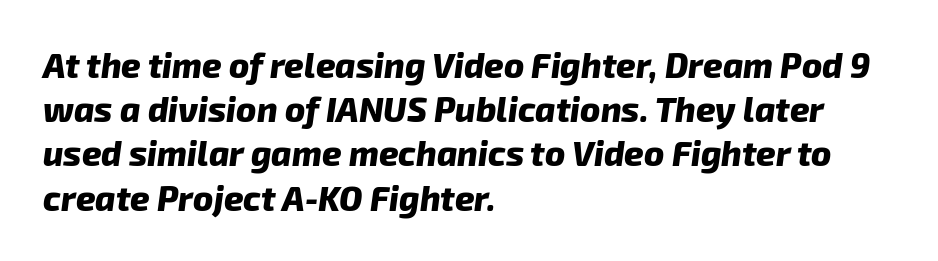
{"serif": "no", "bold": "yes", "weight": "heavy", "width": "normal", "stroke_contrast": "low", "x_height": "medium", "monospaced": "no", "underline": "no", "align": "left", "line_spacing": "normal", "line_spacing_ratio": 1.3, "letter_spacing": "normal", "letter_spacing_em": 0.0, "glyph_px": 34}
